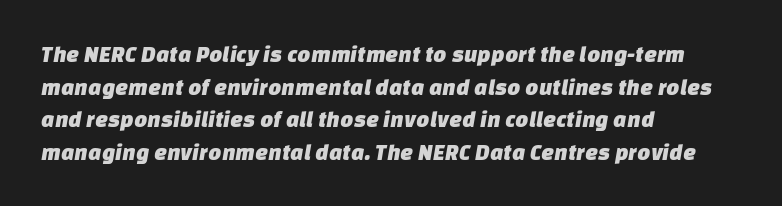
The image shows 23 px text type; set left-aligned, normal line spacing (1.42x), normal letter spacing, not underlined.
